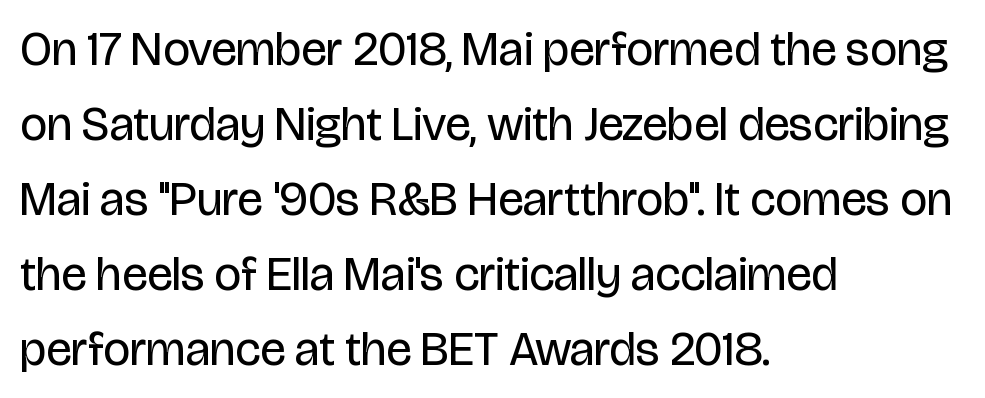
Q: Is the text bold? A: No.
Q: Is the text italic (slanted)? A: No, it is upright.
Q: Is the typeface a serif or a sans-serif typeface? A: Sans-serif.
Q: Is the text underlined? A: No.
Q: How is the paragraph aligned? A: Left-aligned.
Q: Is the spacing between letters normal or unusually wide? A: Normal.
Q: Is the spacing between lines tight, normal or loose? A: Normal.
Q: Width (condensed, normal, or wide)? A: Condensed.
Q: Stroke contrast? A: Low.
Q: x-height? A: Large.
Q: Monospaced? A: No.
